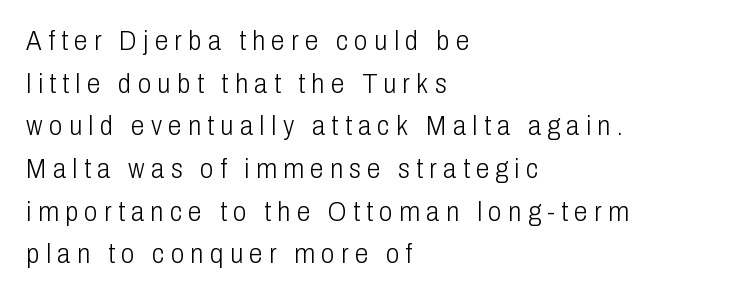
{"italic": "no", "bold": "no", "underline": "no", "align": "left", "line_spacing": "normal", "line_spacing_ratio": 1.58, "letter_spacing": "wide", "letter_spacing_em": 0.24, "glyph_px": 27}
